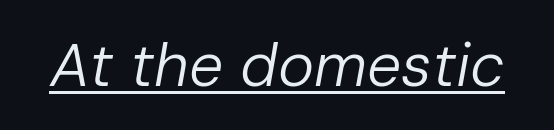
The image shows 61 px regular-weight type, italic (leaning right); set normal letter spacing, underlined; low stroke contrast and a medium x-height.
